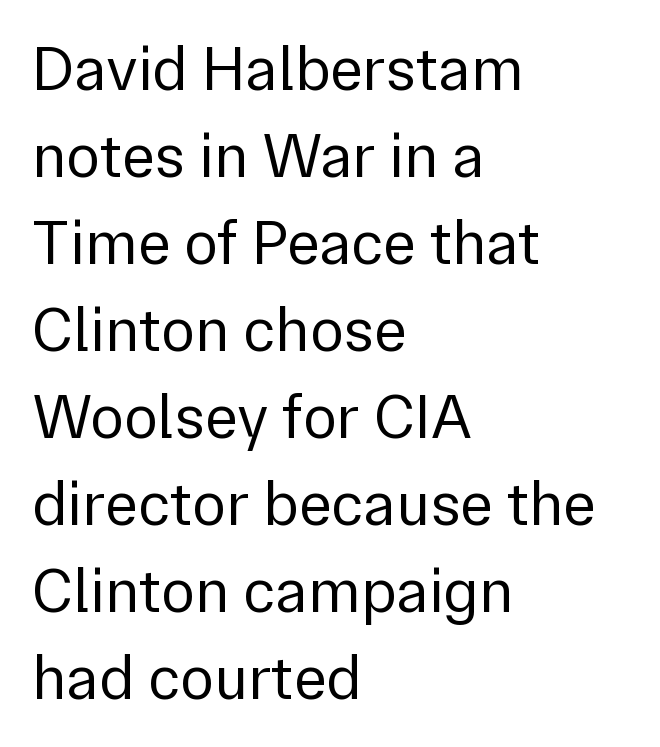
The image shows 63 px regular-weight sans-serif type, upright; set left-aligned, normal line spacing (1.38x), normal letter spacing, not underlined; a medium x-height.
